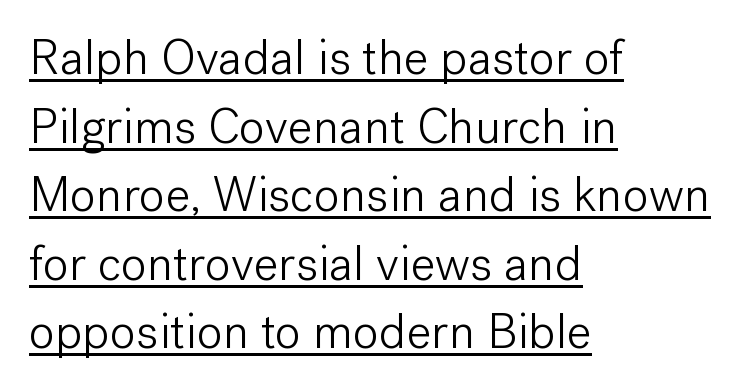
{"serif": "no", "italic": "no", "bold": "no", "weight": "light", "width": "normal", "stroke_contrast": "low", "x_height": "medium", "monospaced": "no", "underline": "yes", "align": "left", "line_spacing": "normal", "line_spacing_ratio": 1.4, "letter_spacing": "normal", "letter_spacing_em": 0.0, "glyph_px": 49}
